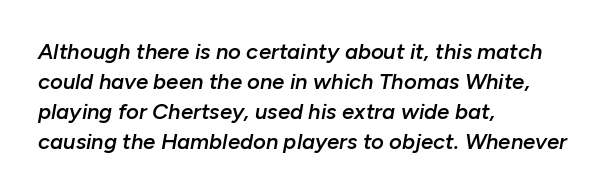
Does the leading feel generous? No, just average. In terms of posture, this sample is oblique. This rendering features lettering with no underline. Moderately thickened strokes mark this as semibold type. The rendering anchors every line to the left-hand side.
